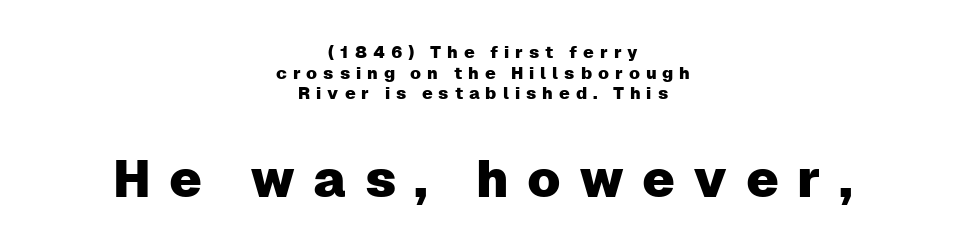
These lines are rendered in a variable-pitch font. In terms of letterspacing, this is a distinctly airy, spread setting. Bigger letters appear in the bottom chunk; the top chunk is reduced. Rendered with straight, roman letterforms. In terms of letterform style, serifs are entirely absent.
